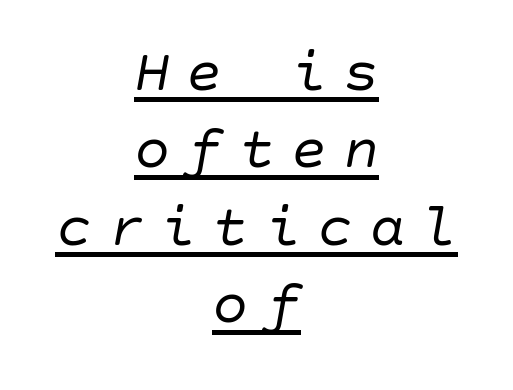
A typographer would call this underscored text. The rendering applies a slant to the glyphs. You could only call the tracking loose — the letters float apart. Regarding leading, the lines here are spaced in the standard way. Weight: not bold — regular or lighter.
